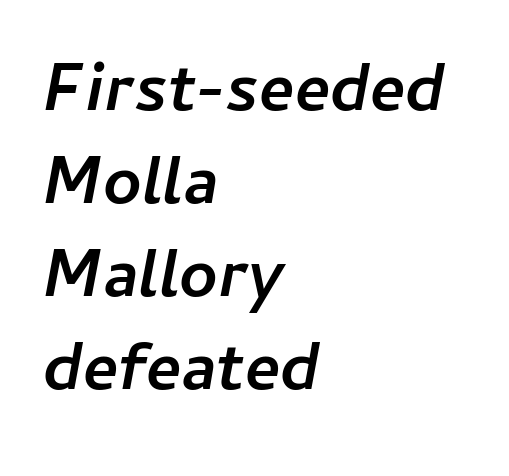
The image shows 67 px semibold type, italic (leaning right); set left-aligned, normal line spacing (1.39x), normal letter spacing, not underlined; low stroke contrast and a medium x-height.
